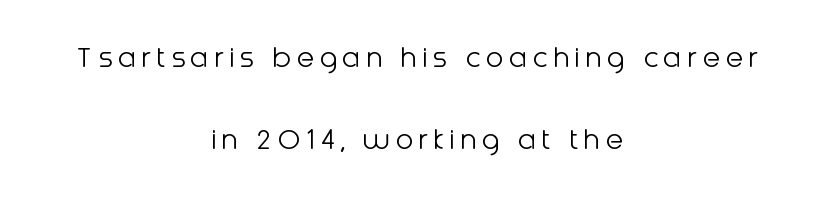
The image shows 33 px light sans-serif type, upright; set centered, loose line spacing (2.49x), not underlined; low stroke contrast and a medium x-height.
